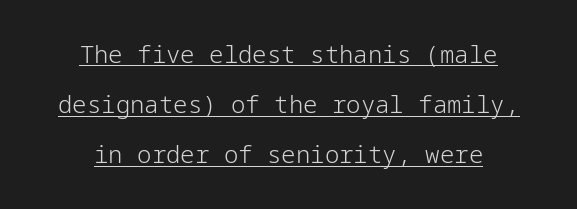
Q: Is the text bold? A: No.
Q: Is the text italic (slanted)? A: No, it is upright.
Q: Is the text underlined? A: Yes.
Q: How is the paragraph aligned? A: Centered.
Q: Is the spacing between letters normal or unusually wide? A: Normal.
Q: Is the spacing between lines tight, normal or loose? A: Loose.
